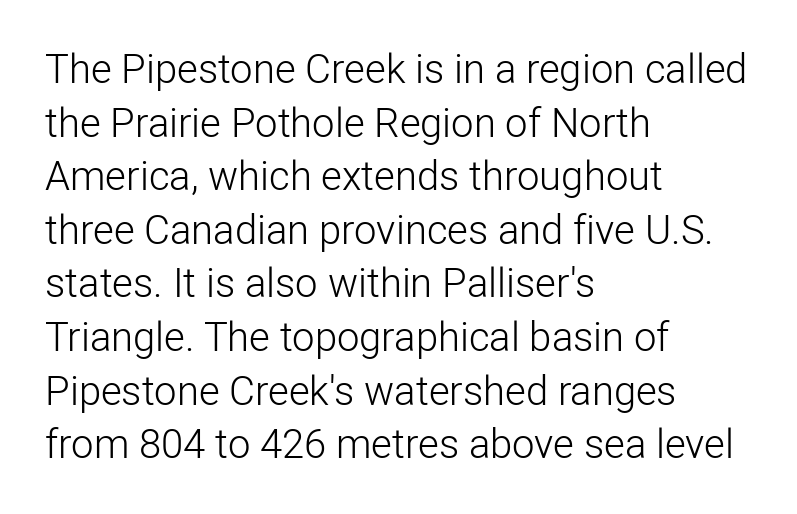
{"serif": "no", "italic": "no", "bold": "no", "weight": "light", "width": "normal", "stroke_contrast": "low", "x_height": "medium", "monospaced": "no", "underline": "no", "align": "left", "line_spacing": "normal", "line_spacing_ratio": 1.34, "letter_spacing": "normal", "letter_spacing_em": 0.0, "glyph_px": 40}
